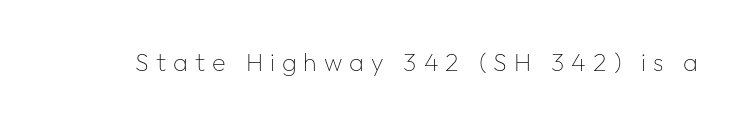
Descender tails drop into unmarked territory. Characters remain perfectly vertical along every line. Weight: not bold — regular or lighter. The rendering inserts visible extra space after every character.
